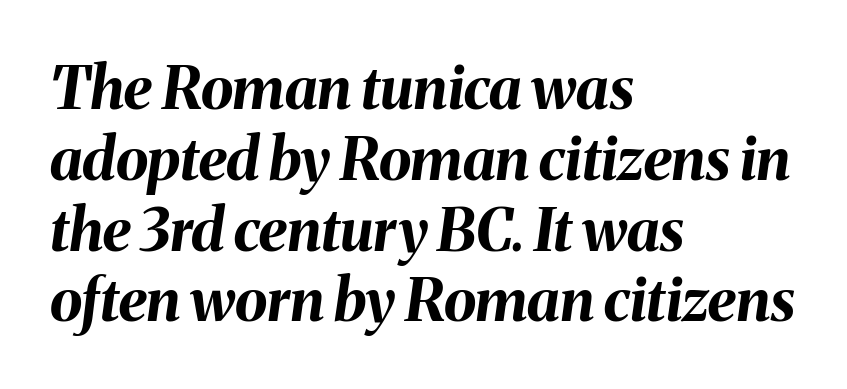
Q: Is the text bold? A: Yes.
Q: Is the text italic (slanted)? A: Yes, it leans right by about 8 degrees.
Q: Is the text underlined? A: No.
Q: How is the paragraph aligned? A: Left-aligned.
Q: Is the spacing between letters normal or unusually wide? A: Normal.
Q: Width (condensed, normal, or wide)? A: Normal.
Q: Stroke contrast? A: Medium.
Q: x-height? A: Medium.
Q: Monospaced? A: No.
